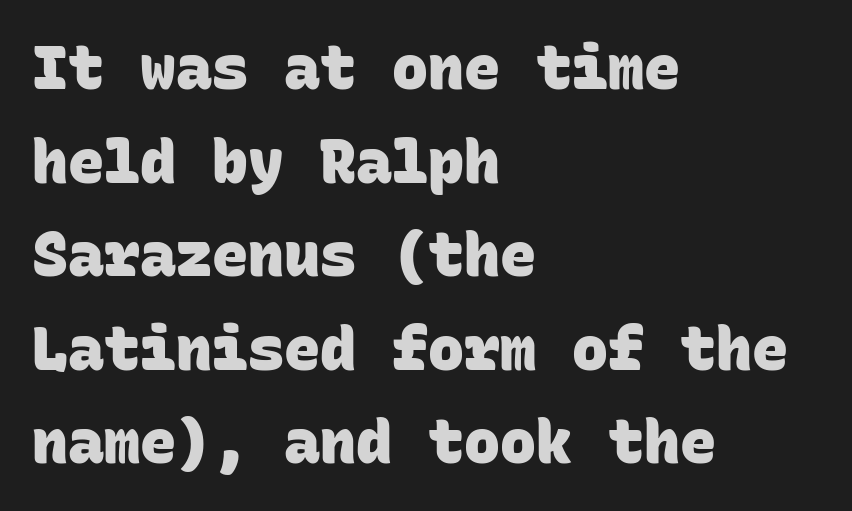
{"serif": "no", "bold": "yes", "weight": "heavy", "width": "normal", "stroke_contrast": "low", "x_height": "large", "monospaced": "yes", "underline": "no", "align": "left", "line_spacing": "normal", "line_spacing_ratio": 1.56, "letter_spacing": "normal", "letter_spacing_em": 0.0, "glyph_px": 60}
